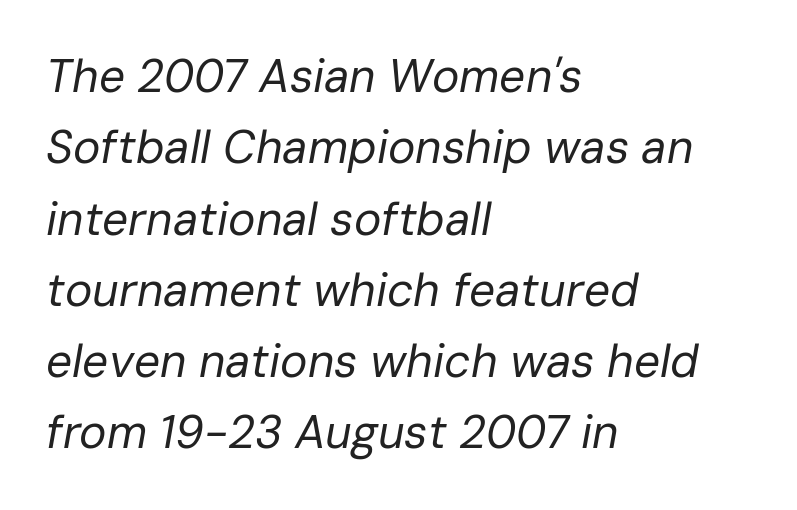
The image shows 46 px regular-weight type, italic (leaning right); set left-aligned, normal line spacing (1.55x), normal letter spacing, not underlined; low stroke contrast and a medium x-height.
